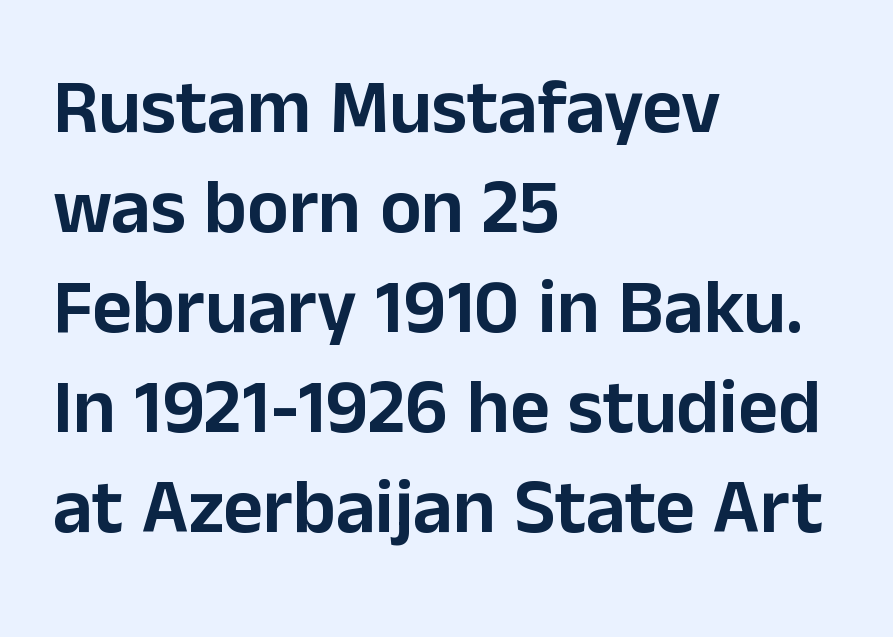
Q: Is the text italic (slanted)? A: No, it is upright.
Q: Is the typeface a serif or a sans-serif typeface? A: Sans-serif.
Q: Is the text underlined? A: No.
Q: How is the paragraph aligned? A: Left-aligned.
Q: Is the spacing between letters normal or unusually wide? A: Normal.
Q: Is the spacing between lines tight, normal or loose? A: Normal.
Q: Width (condensed, normal, or wide)? A: Normal.
Q: Stroke contrast? A: Low.
Q: x-height? A: Medium.
Q: Monospaced? A: No.
